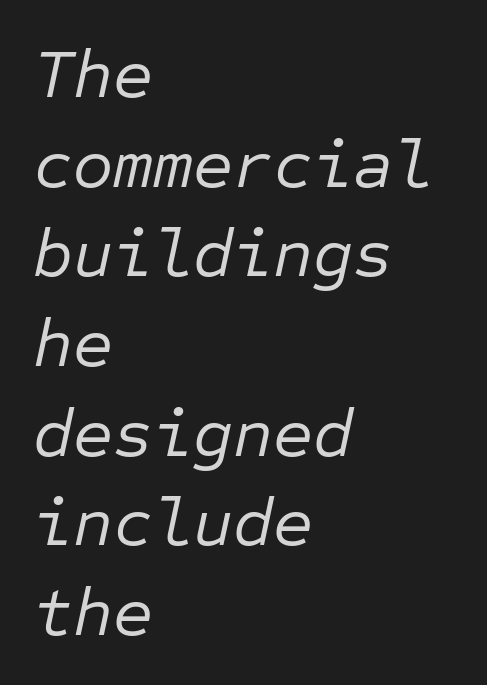
Is the type heavy? It reads as light-to-regular instead. The passage is arranged the way most books set body copy — flush left. A typesetter would call this leading conventional body-copy spacing. Anything drawn beneath the words? Only blank space. Would a proofreader flag this as italicized? Yes. The face used here is monospaced, like something from a code editor.
